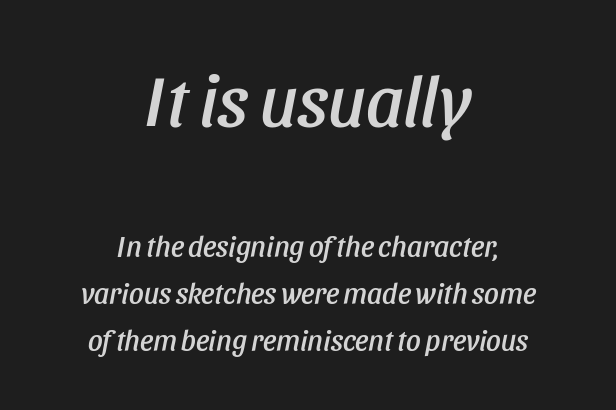
{"italic": "yes", "lean": "right", "slant_degrees": 11, "width": "condensed", "stroke_contrast": "low", "x_height": "large", "monospaced": "no", "underline": "no", "align": "center", "line_spacing": "normal", "line_spacing_ratio": 1.63, "letter_spacing": "normal", "letter_spacing_em": 0.0, "larger_block": "first", "size_ratio": 2.48, "glyph_px": 72}
